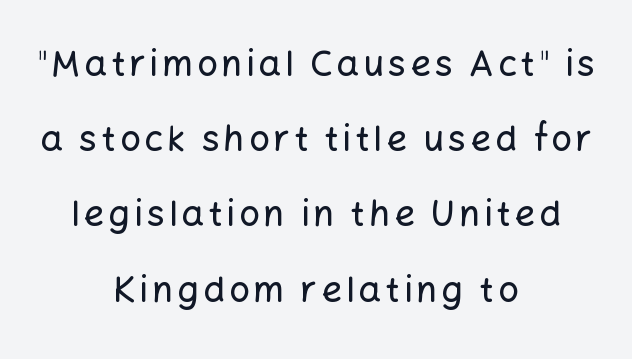
Q: Is the text italic (slanted)? A: No, it is upright.
Q: Is the typeface a serif or a sans-serif typeface? A: Sans-serif.
Q: Is the text underlined? A: No.
Q: How is the paragraph aligned? A: Centered.
Q: Is the spacing between lines tight, normal or loose? A: Loose.
Q: Width (condensed, normal, or wide)? A: Normal.
Q: Stroke contrast? A: Low.
Q: x-height? A: Medium.
Q: Monospaced? A: No.
